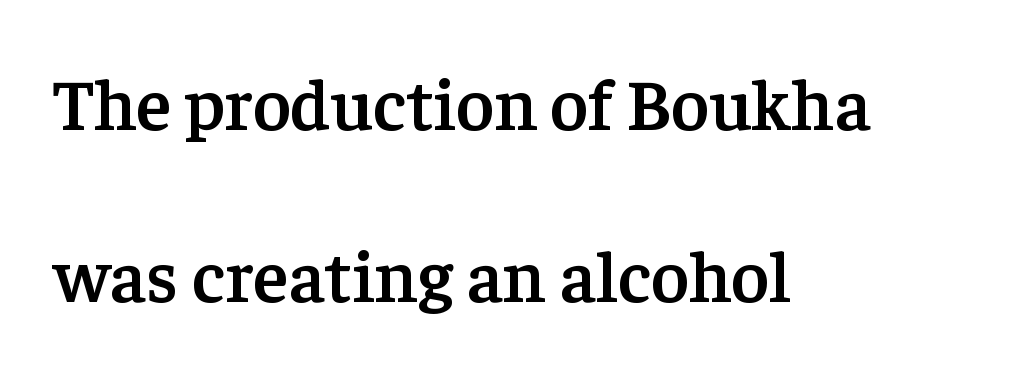
{"serif": "yes", "italic": "no", "bold": "semi", "weight": "semibold", "width": "normal", "stroke_contrast": "low", "x_height": "medium", "monospaced": "no", "underline": "no", "align": "left", "line_spacing": "loose", "line_spacing_ratio": 2.36, "letter_spacing": "normal", "letter_spacing_em": 0.0, "glyph_px": 73}
